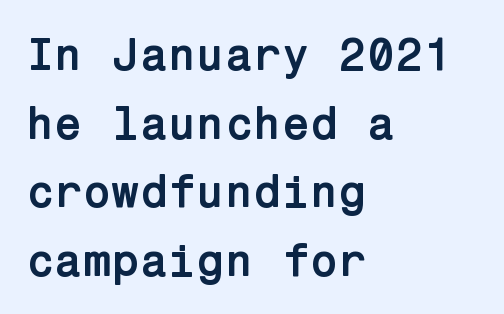
Bold? Absolutely — the strokes are thick and heavy. The typeface chosen for these lines omits serifs. Compared with typical paragraphs, the rows here are spaced about the same. The setting favours the left margin, as ordinary paragraphs usually do. Characters remain perfectly vertical along every line.
